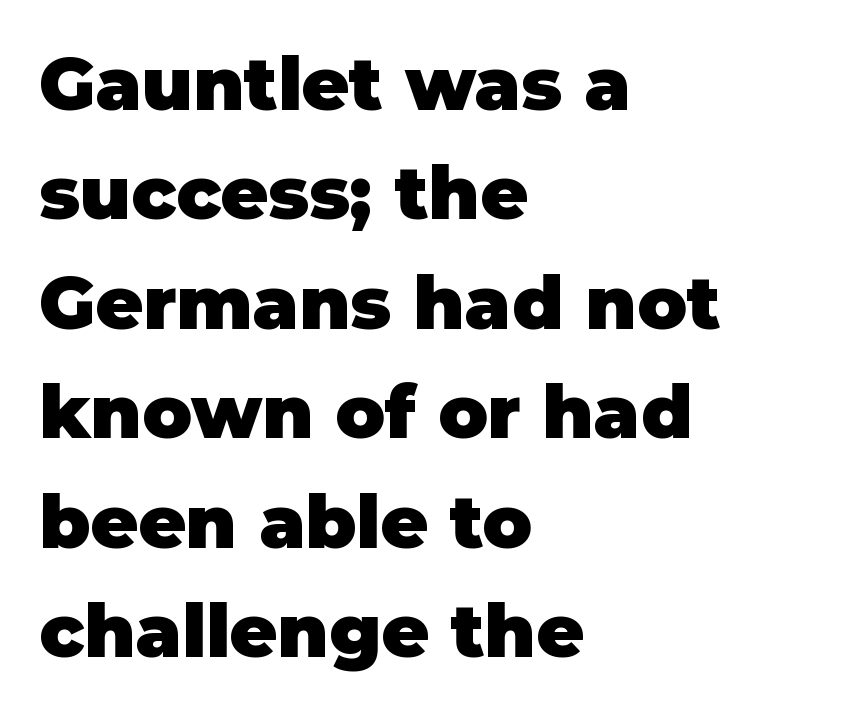
Q: Is the text bold? A: Yes.
Q: Is the text italic (slanted)? A: No, it is upright.
Q: Is the typeface a serif or a sans-serif typeface? A: Sans-serif.
Q: Is the text underlined? A: No.
Q: How is the paragraph aligned? A: Left-aligned.
Q: Is the spacing between letters normal or unusually wide? A: Normal.
Q: Is the spacing between lines tight, normal or loose? A: Normal.
Q: Width (condensed, normal, or wide)? A: Normal.
Q: Stroke contrast? A: Low.
Q: x-height? A: Large.
Q: Monospaced? A: No.
